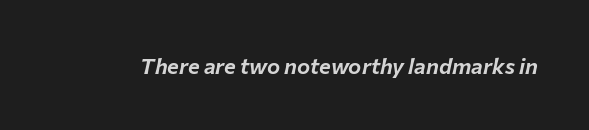
Q: Is the text italic (slanted)? A: Yes, it leans right by about 12 degrees.
Q: Is the text underlined? A: No.
Q: Is the spacing between letters normal or unusually wide? A: Normal.
